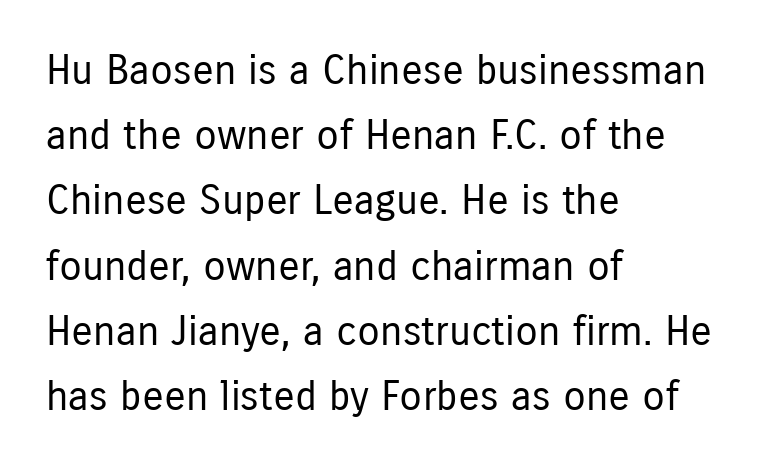
{"serif": "no", "italic": "no", "bold": "no", "weight": "regular", "width": "condensed", "stroke_contrast": "low", "x_height": "medium", "monospaced": "no", "underline": "no", "align": "left", "line_spacing": "normal", "line_spacing_ratio": 1.59, "letter_spacing": "normal", "letter_spacing_em": 0.0, "glyph_px": 41}
